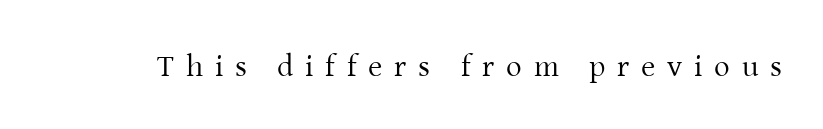
The image shows 31 px regular-weight serif type, upright; set unusually wide letter spacing (+0.38 em), not underlined; low stroke contrast and a medium x-height.
